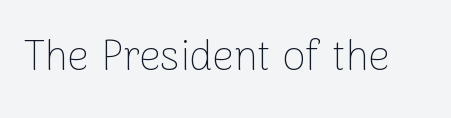
Q: Is the text bold? A: No.
Q: Is the text italic (slanted)? A: No, it is upright.
Q: Is the typeface a serif or a sans-serif typeface? A: Sans-serif.
Q: Is the text underlined? A: No.
Q: Is the spacing between letters normal or unusually wide? A: Normal.
Q: Width (condensed, normal, or wide)? A: Normal.
Q: Stroke contrast? A: Low.
Q: x-height? A: Medium.
Q: Monospaced? A: No.
